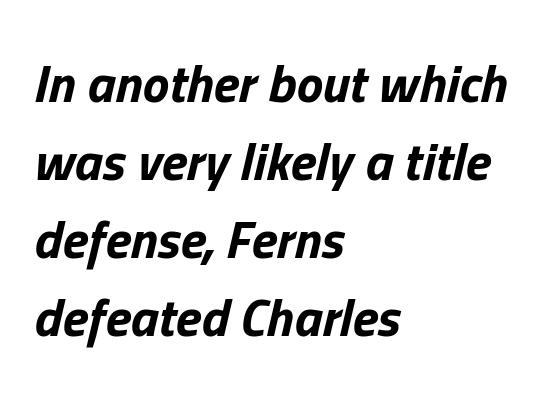
Thick stems and heavy bowls — unmistakably bold. When letters slant like this, we call the style italic. You could not count columns in this text — the font is proportionally spaced. Each line starts at the same left margin while the right side varies. Honestly, there is no underline to notice here at all.
